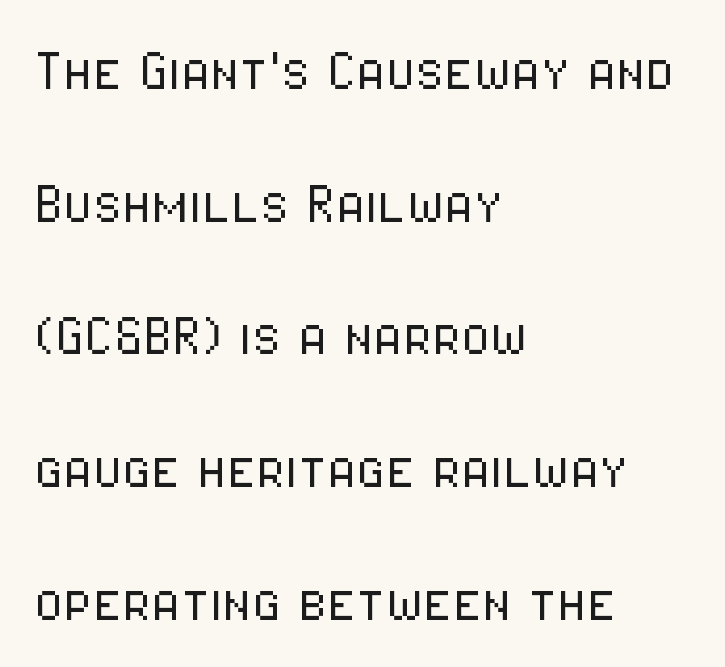
The image shows 67 px light, condensed sans-serif type, upright; set left-aligned, loose line spacing (1.98x), normal letter spacing, not underlined; low stroke contrast and a medium x-height.
